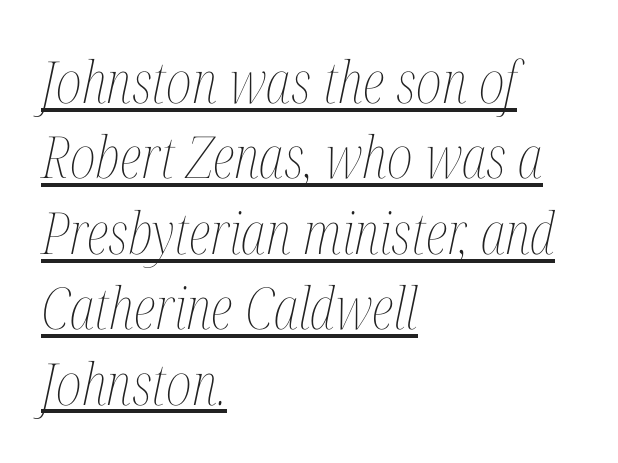
{"italic": "yes", "lean": "right", "slant_degrees": 12, "bold": "no", "weight": "thin", "width": "condensed", "stroke_contrast": "medium", "x_height": "medium", "monospaced": "no", "underline": "yes", "align": "left", "line_spacing": "normal", "line_spacing_ratio": 1.3, "letter_spacing": "normal", "letter_spacing_em": 0.0, "glyph_px": 58}
